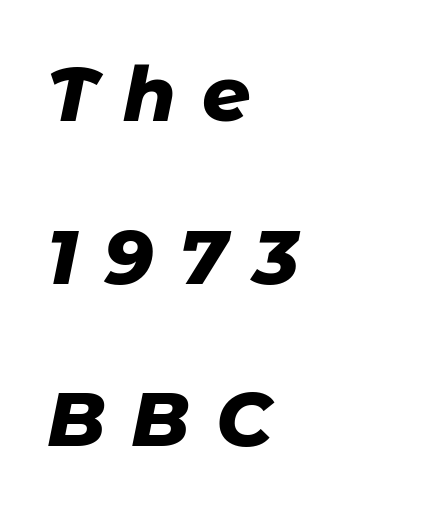
{"italic": "yes", "lean": "right", "slant_degrees": 11, "bold": "yes", "weight": "heavy", "width": "normal", "stroke_contrast": "low", "x_height": "medium", "monospaced": "no", "underline": "no", "align": "left", "line_spacing": "loose", "line_spacing_ratio": 2.14, "letter_spacing": "wide", "letter_spacing_em": 0.34, "glyph_px": 76}
